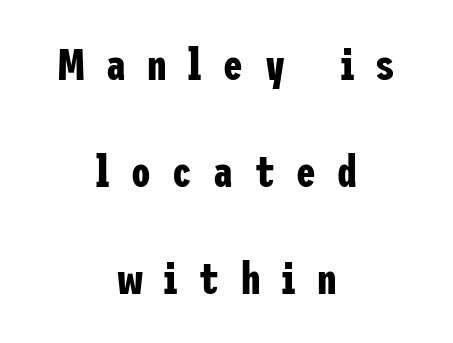
Anything drawn beneath the words? Only blank space. Typographic density is high because the face is bold. Posture: straight, roman, zero tilt. This is sans-serif lettering, the kind often seen on screens and signage. What's the leading like? Stretched, with rows far apart.
